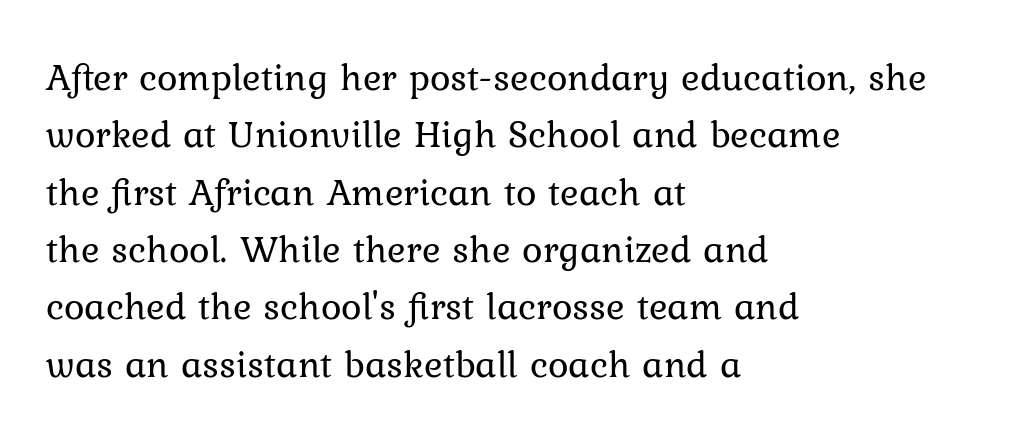
No word sits above an underline. Is the stroke heavy? The answer is a plain regular-or-lighter. Standard letterfit; no display-style spreading of the glyphs. Reading down the column, the eye jumps a familiar distance to each next line. Horizontally, the lines are justified to the leading edge only. When letters stand straight like this, we call the style roman or upright.
